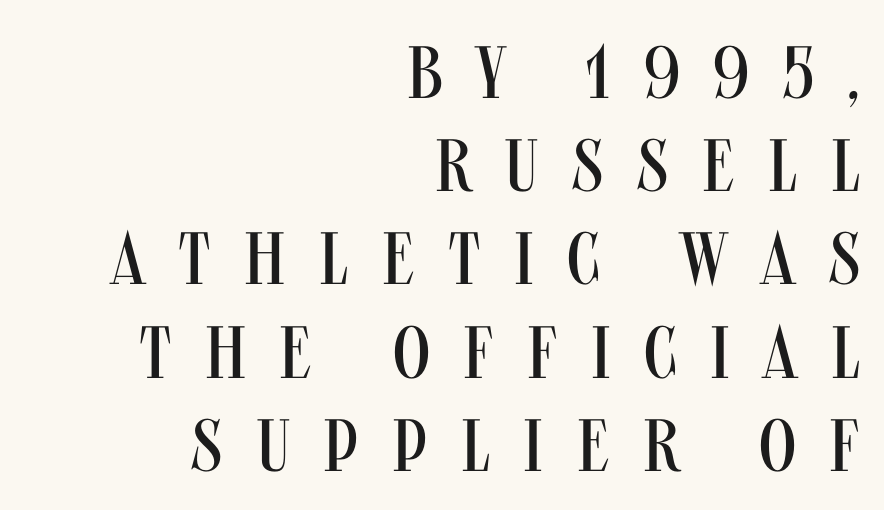
The image shows 74 px regular-weight, condensed sans-serif type, upright; set right-aligned, normal line spacing (1.26x), unusually wide letter spacing (+0.45 em), not underlined; medium stroke contrast and a large x-height.
